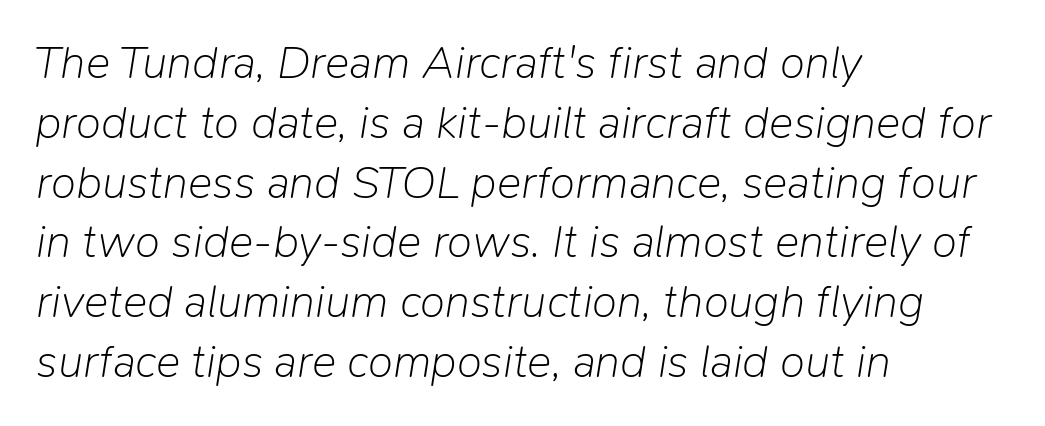
{"italic": "yes", "lean": "right", "slant_degrees": 9, "bold": "no", "weight": "light", "width": "normal", "stroke_contrast": "low", "x_height": "medium", "monospaced": "no", "underline": "no", "align": "left", "line_spacing": "normal", "line_spacing_ratio": 1.3, "letter_spacing": "normal", "letter_spacing_em": 0.0, "glyph_px": 46}
